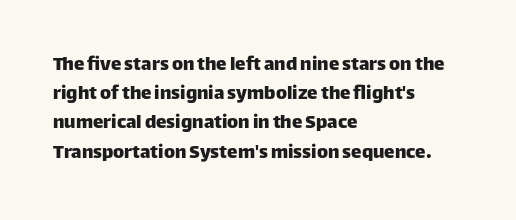
The image shows 21 px text type, upright; set left-aligned, normal line spacing (1.39x), normal letter spacing, not underlined.
